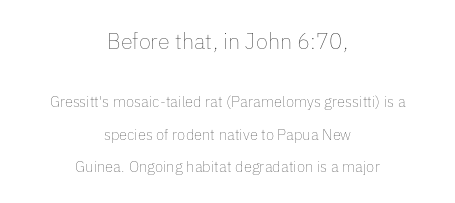
You can tell it's not italic because the verticals are truly vertical. Underline: absent. Inter-character spacing is left at the font's built-in metrics. In this sample the first text group is rendered at the bigger scale. Visually the block forms a symmetrical silhouette, jagged on both flanks. Bold? No — there's no thickening of the strokes.
